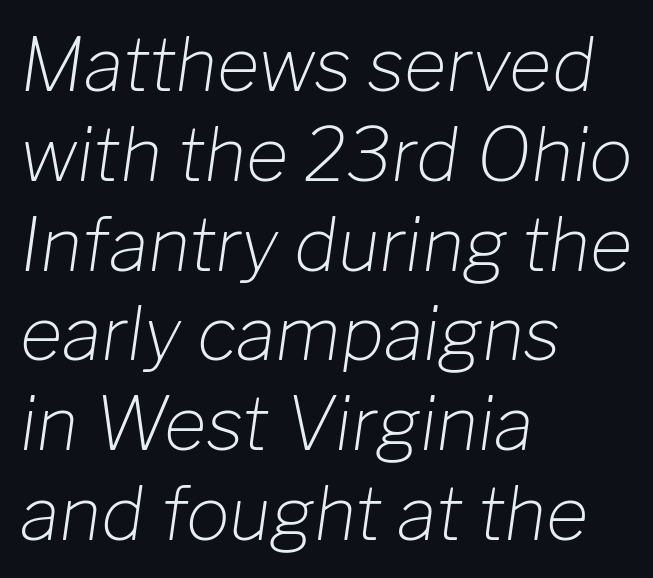
Q: Is the text bold? A: No.
Q: Is the text italic (slanted)? A: Yes, it leans right by about 8 degrees.
Q: Is the text underlined? A: No.
Q: How is the paragraph aligned? A: Left-aligned.
Q: Is the spacing between letters normal or unusually wide? A: Normal.
Q: Width (condensed, normal, or wide)? A: Normal.
Q: Stroke contrast? A: Low.
Q: x-height? A: Medium.
Q: Monospaced? A: No.
